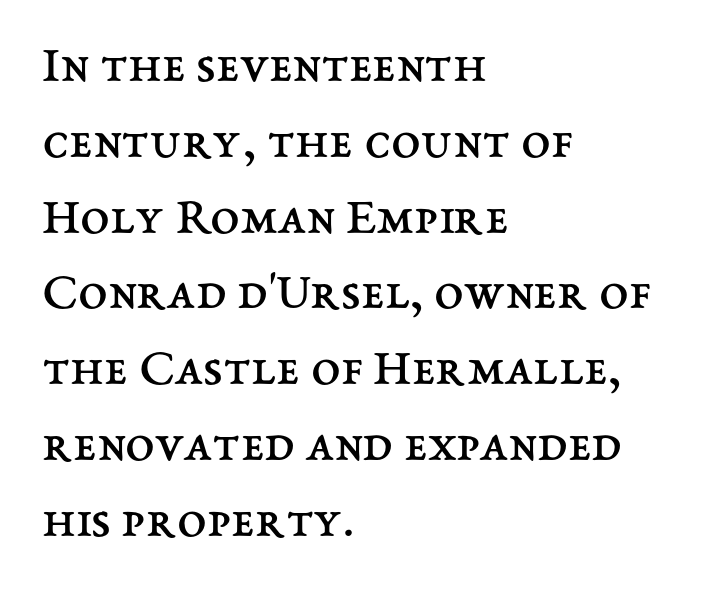
Q: Is the text bold? A: No.
Q: Is the text italic (slanted)? A: No, it is upright.
Q: Is the text underlined? A: No.
Q: How is the paragraph aligned? A: Left-aligned.
Q: Is the spacing between letters normal or unusually wide? A: Normal.
Q: Is the spacing between lines tight, normal or loose? A: Normal.
Q: Width (condensed, normal, or wide)? A: Normal.
Q: Stroke contrast? A: Medium.
Q: x-height? A: Medium.
Q: Monospaced? A: No.
